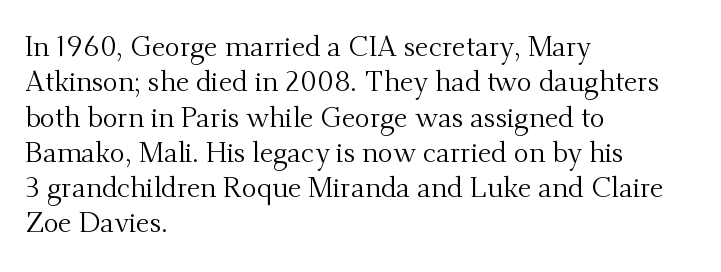
Summary of weight: not heavy and not bold. The type family on display is of the serif kind. Quick note: underline off. Nothing unusual about the tracking: characters are spaced as the font intends.
